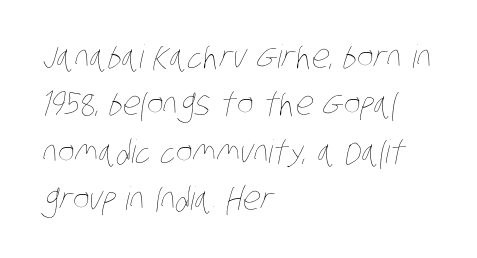
Q: Is the text bold? A: No.
Q: Is the text underlined? A: No.
Q: How is the paragraph aligned? A: Left-aligned.
Q: Is the spacing between letters normal or unusually wide? A: Normal.
Q: Is the spacing between lines tight, normal or loose? A: Normal.
Q: Width (condensed, normal, or wide)? A: Condensed.
Q: Stroke contrast? A: Low.
Q: x-height? A: Large.
Q: Monospaced? A: No.
